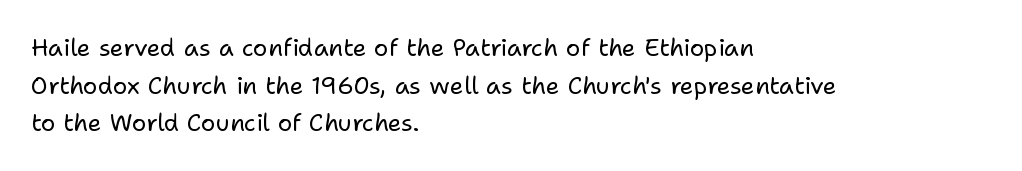
The image shows 24 px text type, upright; set left-aligned, normal line spacing (1.57x), normal letter spacing, not underlined.
